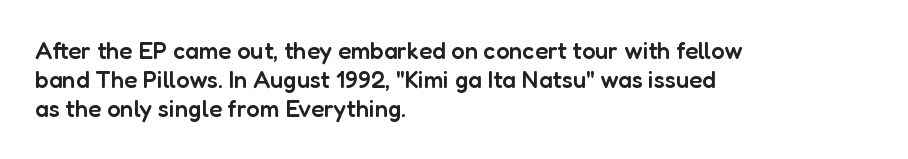
{"italic": "no", "bold": "semi", "underline": "no", "align": "left", "line_spacing_ratio": 1.21, "letter_spacing": "normal", "letter_spacing_em": 0.0, "glyph_px": 24}
